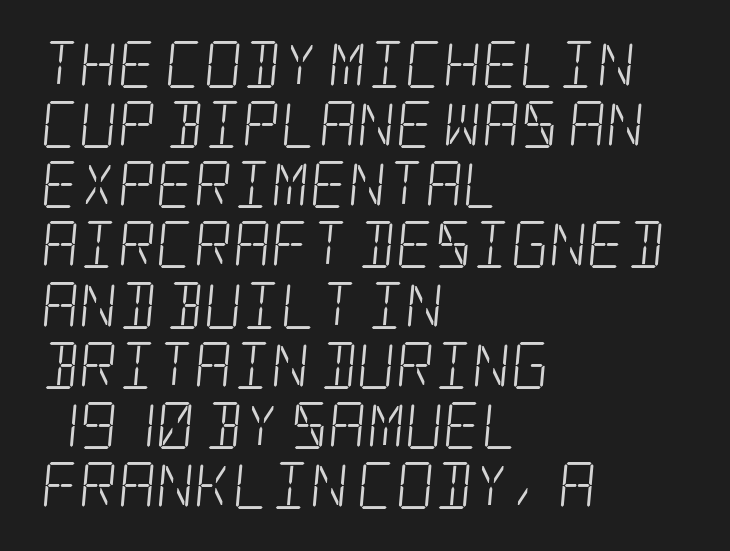
All the whitespace from short lines collects on the right. Honestly, the letter spacing is just normal — you wouldn't notice it. The face used here is seriffed, in the tradition of book romans. The letterforms sit at book weight or below. Quick note: interline space is typical.
